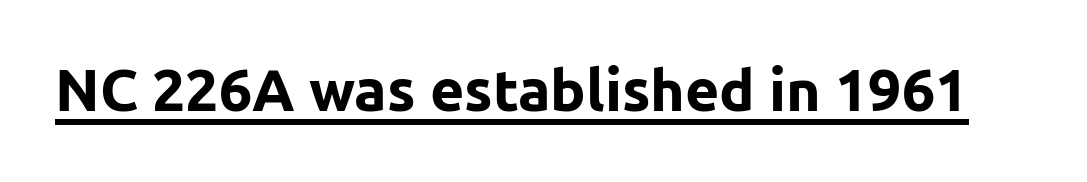
A typographer would call this underscored text. The face used here is rendered with its standard letterfit. The font's upright variant was chosen for this text. Students, this is bold: see how much ink each stroke carries. Is this a sans? Yes — the strokes have no serifs.
